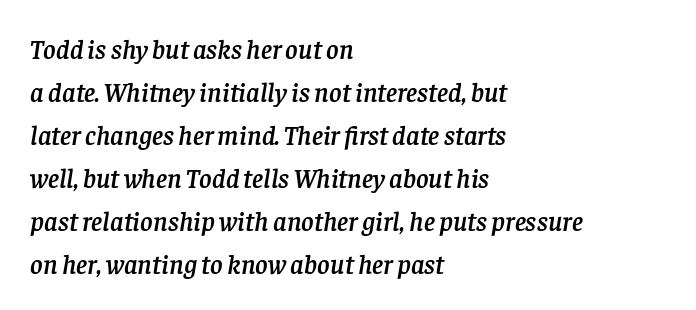
The image shows 27 px text type, italic (leaning right); set left-aligned, normal line spacing (1.59x), normal letter spacing, not underlined.
